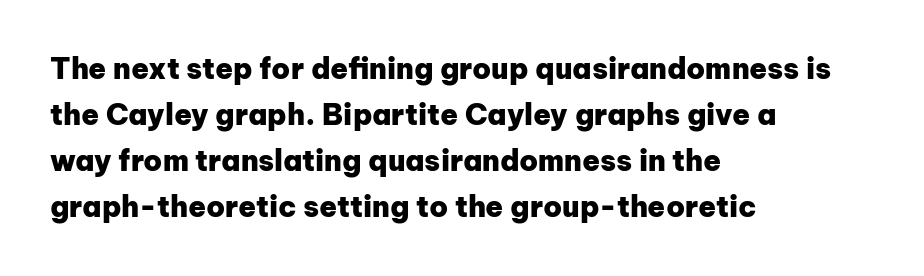
{"serif": "no", "italic": "no", "bold": "yes", "weight": "heavy", "width": "normal", "stroke_contrast": "low", "x_height": "medium", "monospaced": "no", "underline": "no", "align": "left", "line_spacing": "normal", "line_spacing_ratio": 1.59, "letter_spacing": "normal", "letter_spacing_em": 0.0, "glyph_px": 29}
